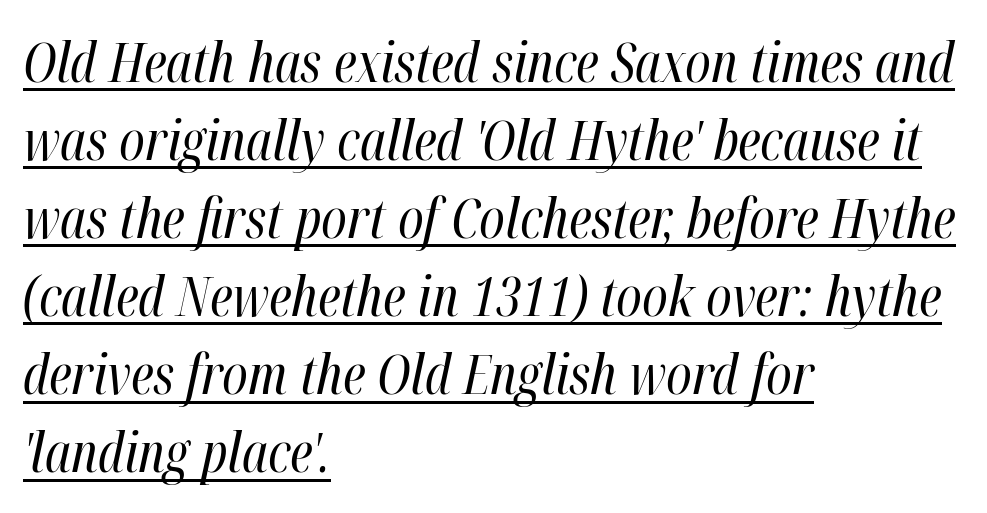
Q: Is the text bold? A: No.
Q: Is the text italic (slanted)? A: Yes, it leans right by about 12 degrees.
Q: Is the text underlined? A: Yes.
Q: How is the paragraph aligned? A: Left-aligned.
Q: Is the spacing between letters normal or unusually wide? A: Normal.
Q: Is the spacing between lines tight, normal or loose? A: Normal.
Q: Width (condensed, normal, or wide)? A: Condensed.
Q: Stroke contrast? A: High.
Q: x-height? A: Medium.
Q: Monospaced? A: No.
